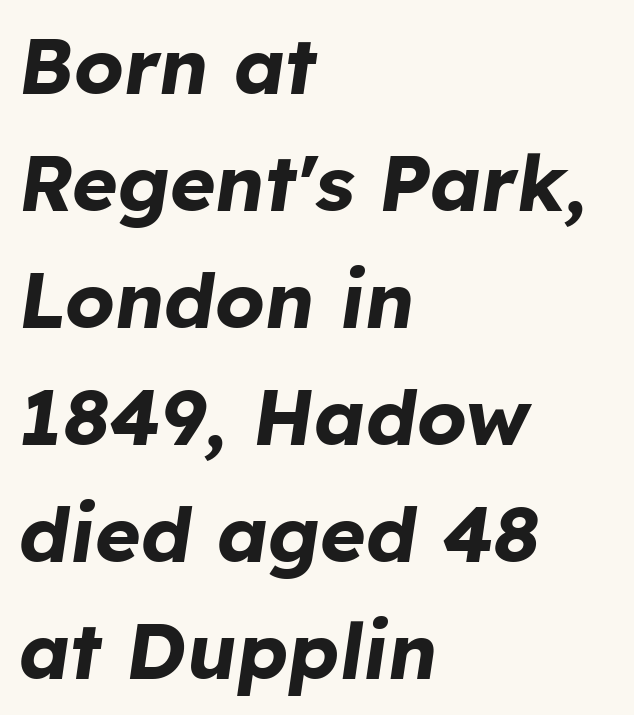
Q: Is the text bold? A: Yes.
Q: Is the text italic (slanted)? A: Yes, it leans right by about 8 degrees.
Q: Is the text underlined? A: No.
Q: How is the paragraph aligned? A: Left-aligned.
Q: Is the spacing between letters normal or unusually wide? A: Normal.
Q: Is the spacing between lines tight, normal or loose? A: Normal.
Q: Width (condensed, normal, or wide)? A: Normal.
Q: Stroke contrast? A: Low.
Q: x-height? A: Medium.
Q: Monospaced? A: No.
